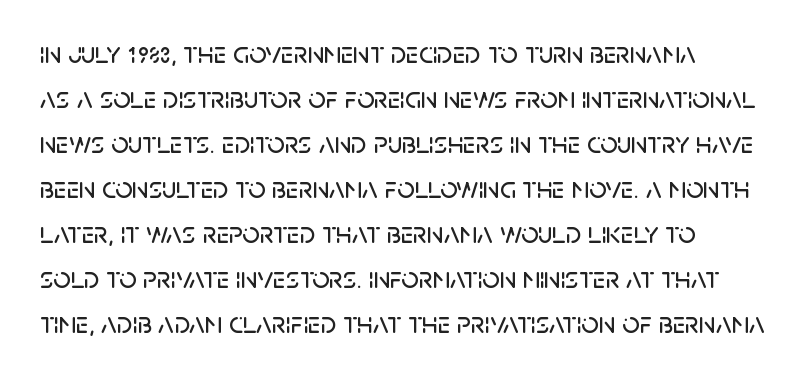
{"serif": "no", "italic": "no", "width": "normal", "stroke_contrast": "low", "x_height": "large", "monospaced": "no", "underline": "no", "align": "left", "line_spacing": "normal", "line_spacing_ratio": 1.5, "letter_spacing": "normal", "letter_spacing_em": 0.0, "glyph_px": 30}
